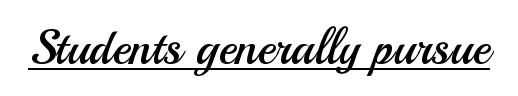
Q: Is the text bold? A: No.
Q: Is the text italic (slanted)? A: Yes.
Q: Is the typeface a serif or a sans-serif typeface? A: Sans-serif.
Q: Is the text underlined? A: Yes.
Q: Is the spacing between letters normal or unusually wide? A: Normal.
Q: Width (condensed, normal, or wide)? A: Normal.
Q: Stroke contrast? A: Medium.
Q: x-height? A: Small.
Q: Monospaced? A: No.
